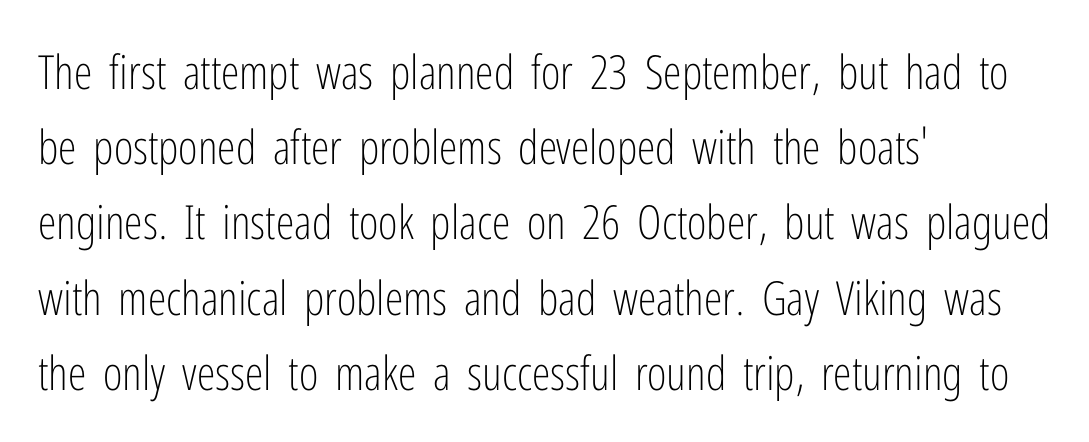
The image shows 47 px light, condensed sans-serif type, upright; set left-aligned, normal line spacing (1.6x), normal letter spacing, not underlined; low stroke contrast and a medium x-height.
